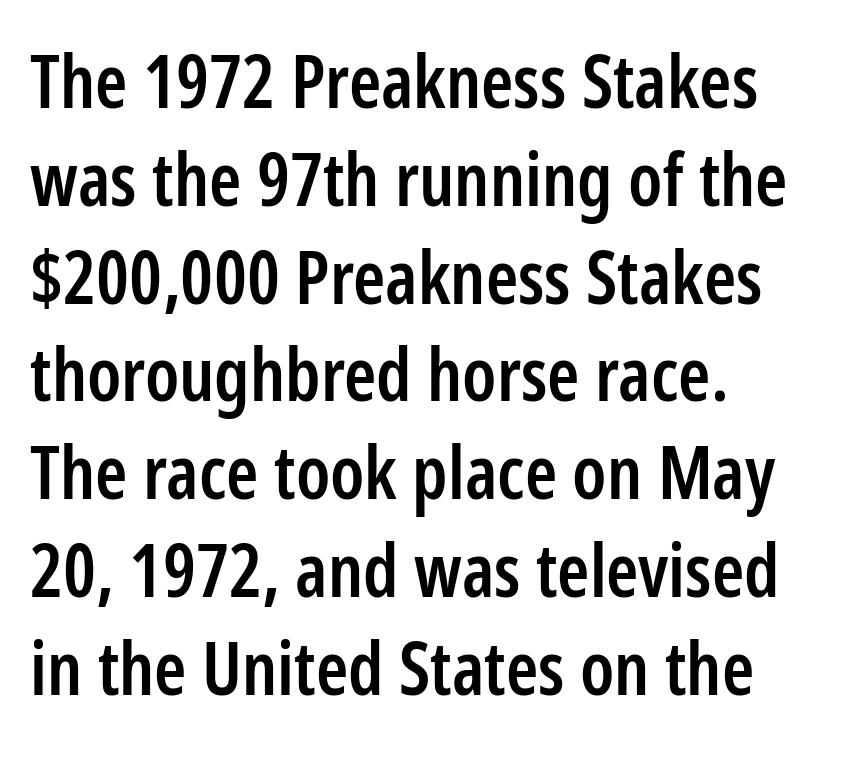
Q: Is the text bold? A: Semi-bold.
Q: Is the text italic (slanted)? A: No, it is upright.
Q: Is the typeface a serif or a sans-serif typeface? A: Sans-serif.
Q: Is the text underlined? A: No.
Q: How is the paragraph aligned? A: Left-aligned.
Q: Is the spacing between letters normal or unusually wide? A: Normal.
Q: Is the spacing between lines tight, normal or loose? A: Normal.
Q: Width (condensed, normal, or wide)? A: Condensed.
Q: Stroke contrast? A: Low.
Q: x-height? A: Medium.
Q: Monospaced? A: No.
